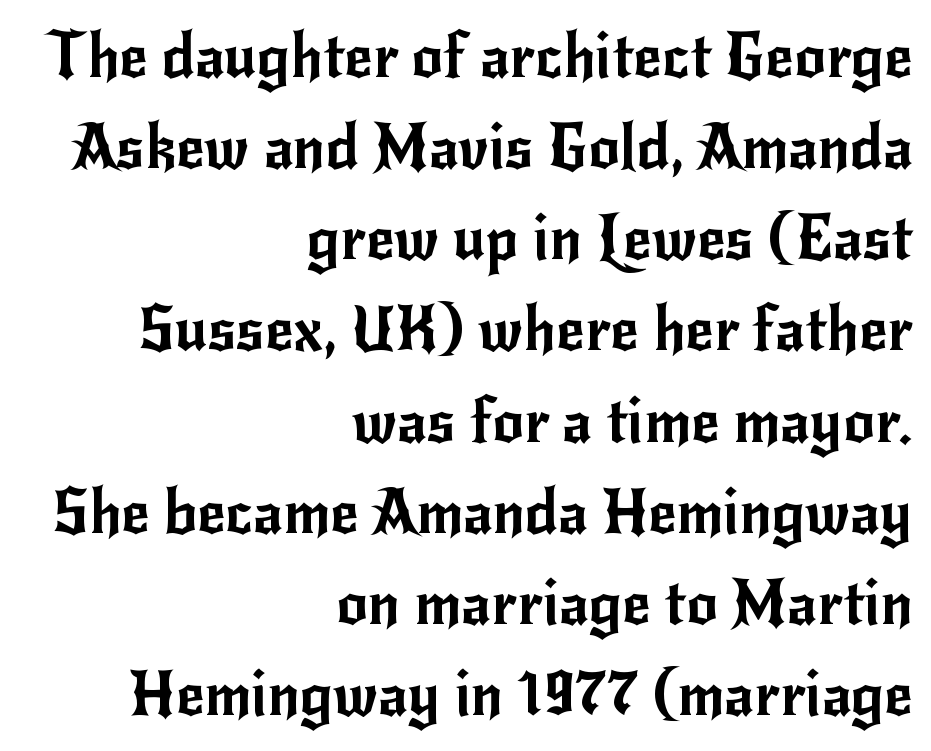
The image shows 62 px sans-serif type, upright; set right-aligned, normal line spacing (1.47x), normal letter spacing, not underlined; low stroke contrast and a small x-height.
